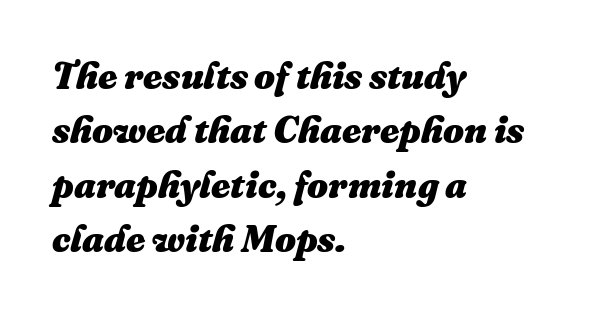
{"italic": "yes", "lean": "right", "slant_degrees": 16, "bold": "yes", "weight": "heavy", "width": "normal", "stroke_contrast": "medium", "x_height": "medium", "monospaced": "no", "underline": "no", "align": "left", "line_spacing": "normal", "line_spacing_ratio": 1.47, "letter_spacing": "normal", "letter_spacing_em": 0.0, "glyph_px": 37}
